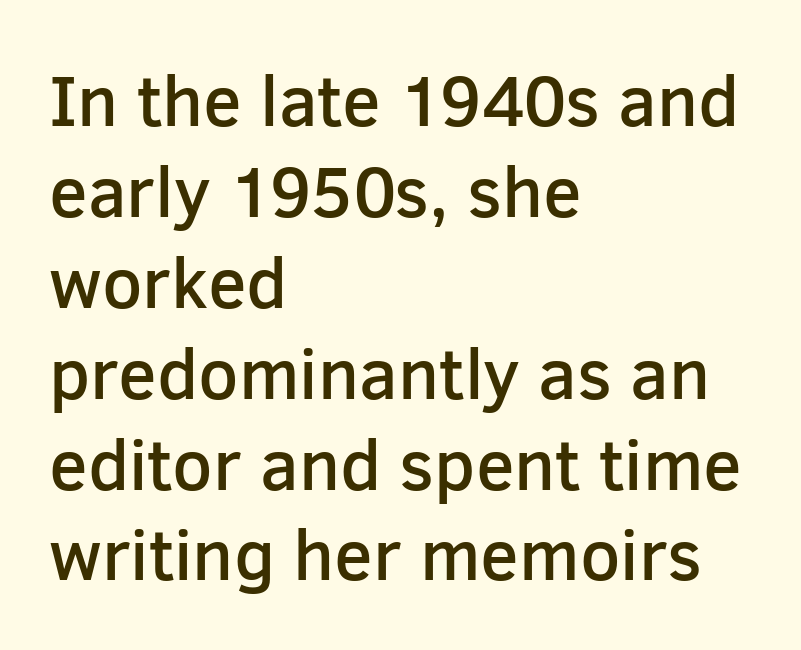
Beneath every word, the page is bare. The face used here is rendered with its standard letterfit. Italic: no, the glyphs are upright roman. Nope, no serifs anywhere on these letters. Compared with typical paragraphs, the rows here are spaced about the same.
